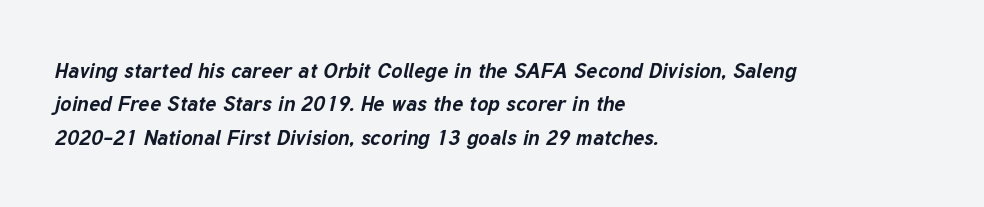
Honestly, the letter spacing is just normal — you wouldn't notice it. This sample is left-justified, so line endings fall wherever the words run out. Does the lettering tilt? It does — this is italic. The designer left line spacing at the default. Descenders hang freely into open space.
